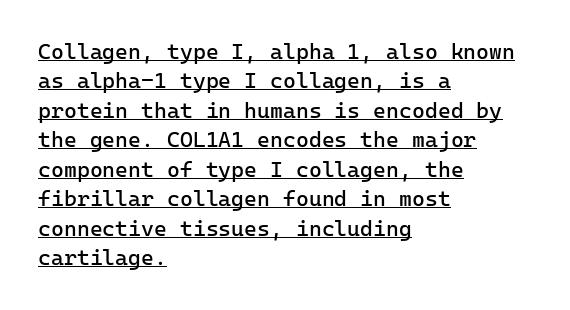
The image shows 22 px text type, upright; set left-aligned, normal line spacing (1.34x), normal letter spacing, underlined.
